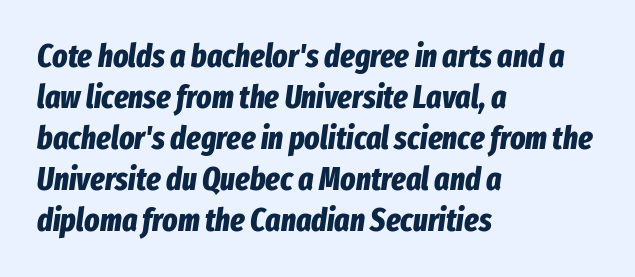
{"italic": "yes", "lean": "right", "slant_degrees": 8, "bold": "yes", "weight": "bold", "width": "condensed", "stroke_contrast": "low", "x_height": "medium", "monospaced": "no", "underline": "no", "align": "left", "line_spacing": "normal", "line_spacing_ratio": 1.28, "letter_spacing": "normal", "letter_spacing_em": 0.0, "glyph_px": 32}
